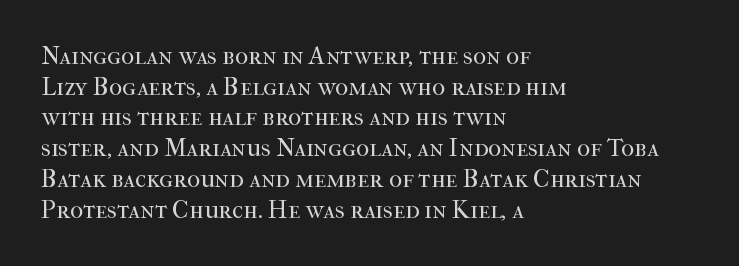
The image shows 25 px text type, upright; set left-aligned, line spacing 1.23x, normal letter spacing, not underlined.
